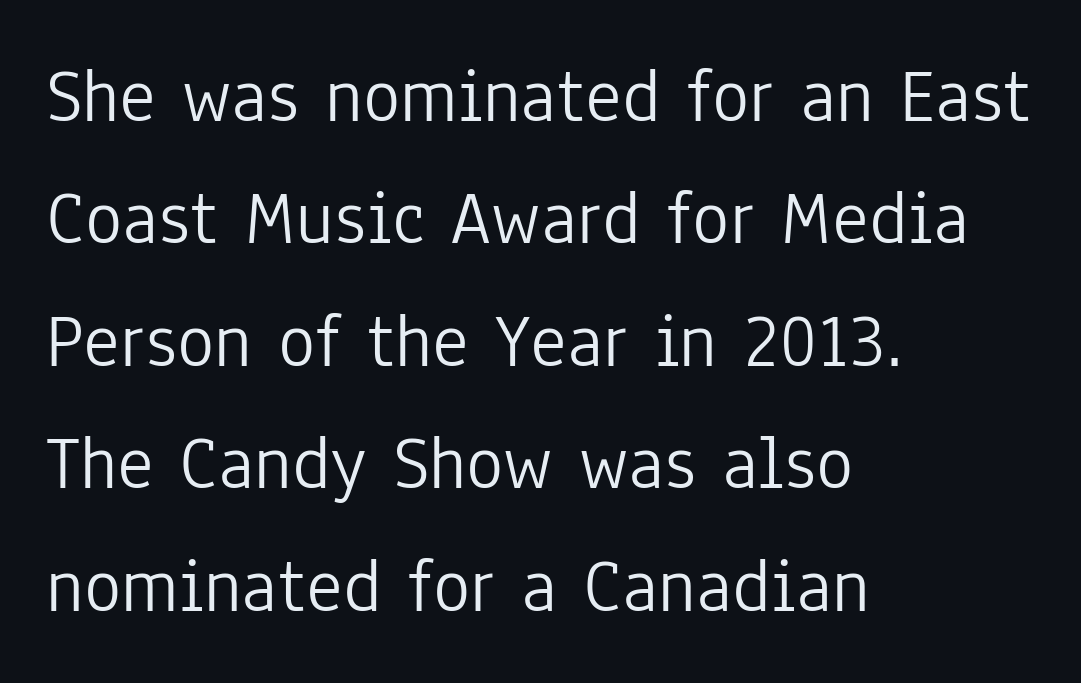
Unlike a traditional serif, this face leaves its strokes unadorned. Is the block centered? No — it sits flush against the left margin. Look at the tracking — it's just the regular setting, nothing added. This rendering features lettering with no underline. The rows are spaced the way most documents space them. Character widths vary here, with narrow letters taking less room than wide ones.
